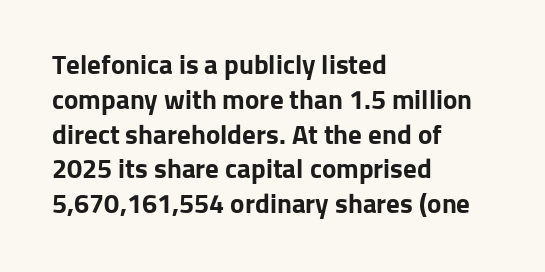
{"italic": "no", "bold": "yes", "underline": "no", "align": "left", "line_spacing": "normal", "line_spacing_ratio": 1.29, "letter_spacing": "normal", "letter_spacing_em": 0.0, "glyph_px": 27}
